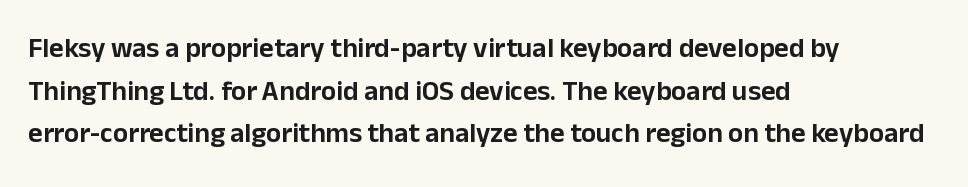
Q: Is the text italic (slanted)? A: No, it is upright.
Q: Is the typeface a serif or a sans-serif typeface? A: Sans-serif.
Q: Is the text underlined? A: No.
Q: How is the paragraph aligned? A: Left-aligned.
Q: Is the spacing between letters normal or unusually wide? A: Normal.
Q: Is the spacing between lines tight, normal or loose? A: Normal.
Q: Width (condensed, normal, or wide)? A: Normal.
Q: Stroke contrast? A: Low.
Q: x-height? A: Medium.
Q: Monospaced? A: No.
